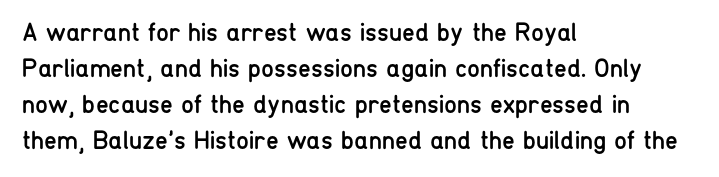
{"italic": "no", "bold": "no", "underline": "no", "align": "left", "line_spacing": "normal", "line_spacing_ratio": 1.38, "letter_spacing": "normal", "letter_spacing_em": 0.0, "glyph_px": 26}
